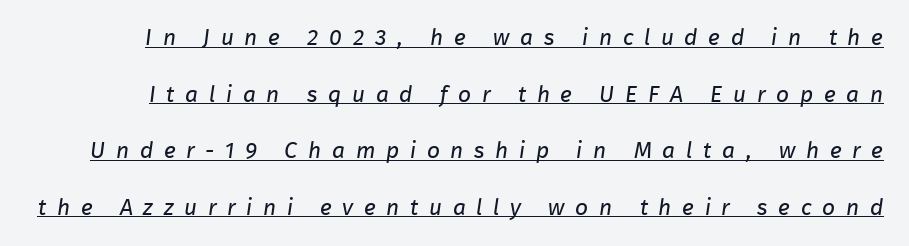
This sample trades compactness for vertical openness between lines. The lettering is marked with a stroke running underneath it. On a weight scale, this lands at 450 or below. Honestly, the letter spacing is so wide it's the main thing you notice.
